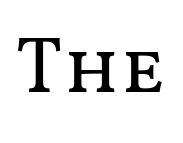
Q: Is the text bold? A: No.
Q: Is the text italic (slanted)? A: No, it is upright.
Q: Is the text underlined? A: No.
Q: Is the spacing between letters normal or unusually wide? A: Normal.
Q: Width (condensed, normal, or wide)? A: Wide.
Q: Stroke contrast? A: Medium.
Q: x-height? A: Medium.
Q: Monospaced? A: No.
